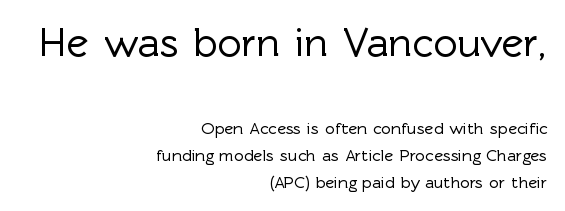
Q: Is the text italic (slanted)? A: No, it is upright.
Q: Is the typeface a serif or a sans-serif typeface? A: Sans-serif.
Q: Is the text underlined? A: No.
Q: How is the paragraph aligned? A: Right-aligned.
Q: Is the spacing between letters normal or unusually wide? A: Normal.
Q: Is the spacing between lines tight, normal or loose? A: Normal.
Q: Which block of text is set in a larger size, the first (top) or the second (bottom)? A: The first (top) one.
Q: Width (condensed, normal, or wide)? A: Normal.
Q: x-height? A: Medium.
Q: Monospaced? A: No.
